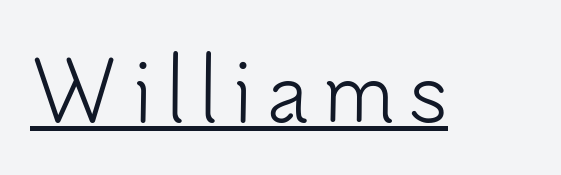
The image shows 79 px light sans-serif type, upright; set underlined; low stroke contrast and a small x-height.
